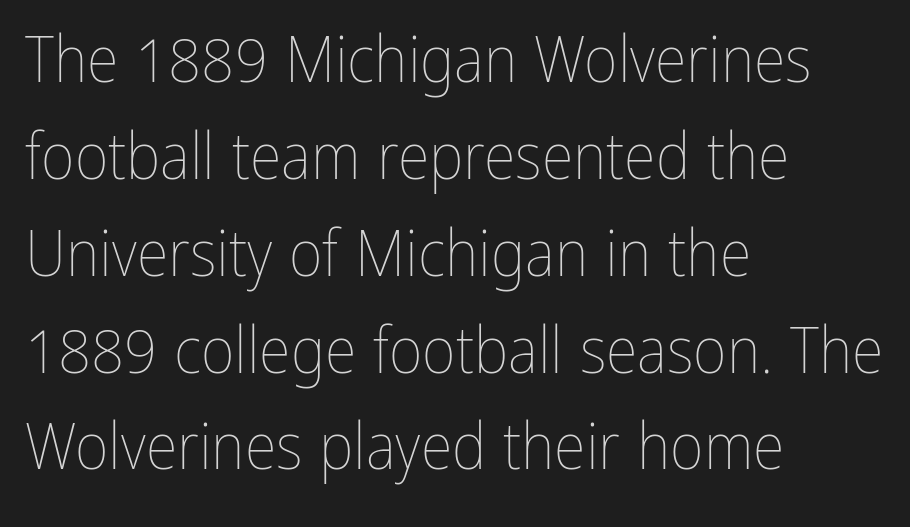
Q: Is the text bold? A: No.
Q: Is the text italic (slanted)? A: No, it is upright.
Q: Is the text underlined? A: No.
Q: How is the paragraph aligned? A: Left-aligned.
Q: Is the spacing between letters normal or unusually wide? A: Normal.
Q: Is the spacing between lines tight, normal or loose? A: Normal.
Q: Width (condensed, normal, or wide)? A: Condensed.
Q: Stroke contrast? A: Low.
Q: x-height? A: Medium.
Q: Monospaced? A: No.
